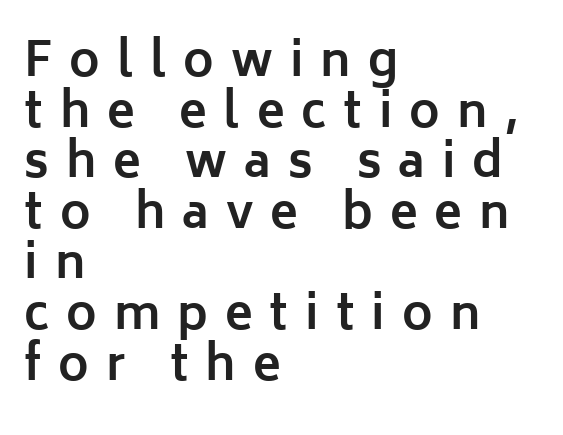
Q: Is the text bold? A: Yes.
Q: Is the text italic (slanted)? A: No, it is upright.
Q: Is the typeface a serif or a sans-serif typeface? A: Sans-serif.
Q: Is the text underlined? A: No.
Q: How is the paragraph aligned? A: Left-aligned.
Q: Is the spacing between letters normal or unusually wide? A: Unusually wide.
Q: Is the spacing between lines tight, normal or loose? A: Tight.
Q: Width (condensed, normal, or wide)? A: Normal.
Q: Stroke contrast? A: Low.
Q: x-height? A: Medium.
Q: Monospaced? A: No.
